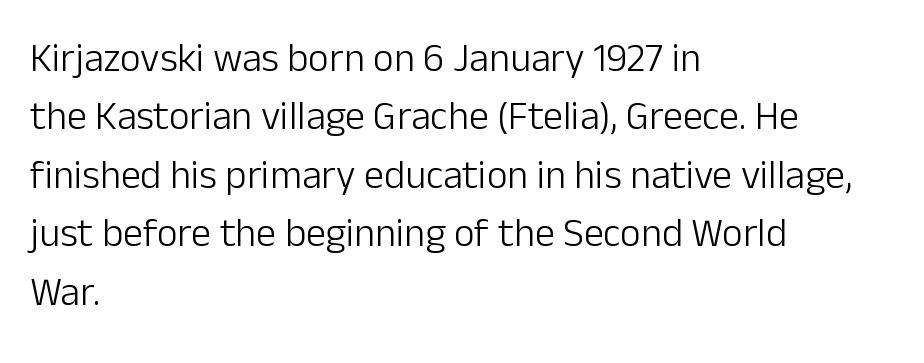
The image shows 40 px light sans-serif type, upright; set left-aligned, normal line spacing (1.46x), normal letter spacing, not underlined; low stroke contrast and a medium x-height.
